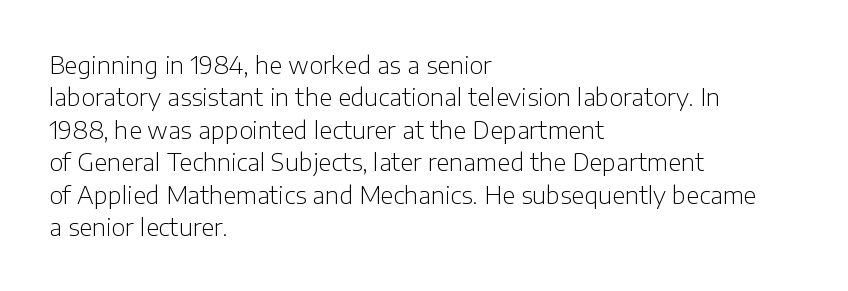
The typesetter chose a ragged-right arrangement here. In terms of letterspacing, this is plain default setting. Descenders hang freely into open space. A typesetter would call this leading conventional body-copy spacing. Stems and bowls with no extra thickness — not bold.
